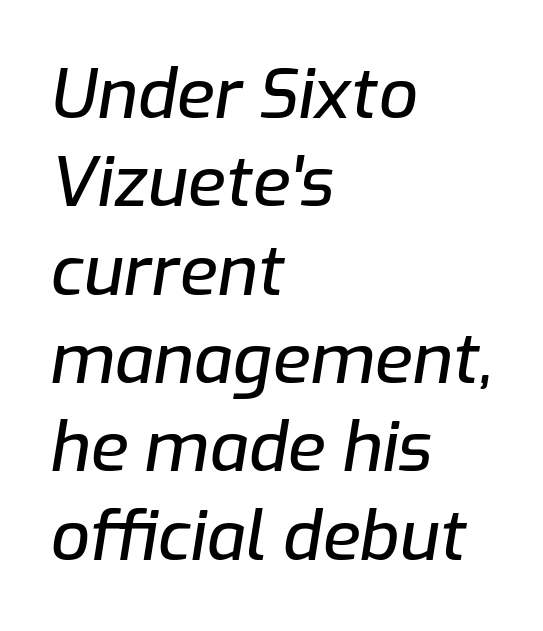
Q: Is the text italic (slanted)? A: Yes, it leans right by about 9 degrees.
Q: Is the text underlined? A: No.
Q: How is the paragraph aligned? A: Left-aligned.
Q: Is the spacing between letters normal or unusually wide? A: Normal.
Q: Is the spacing between lines tight, normal or loose? A: Normal.
Q: Width (condensed, normal, or wide)? A: Normal.
Q: Stroke contrast? A: Low.
Q: x-height? A: Medium.
Q: Monospaced? A: No.
